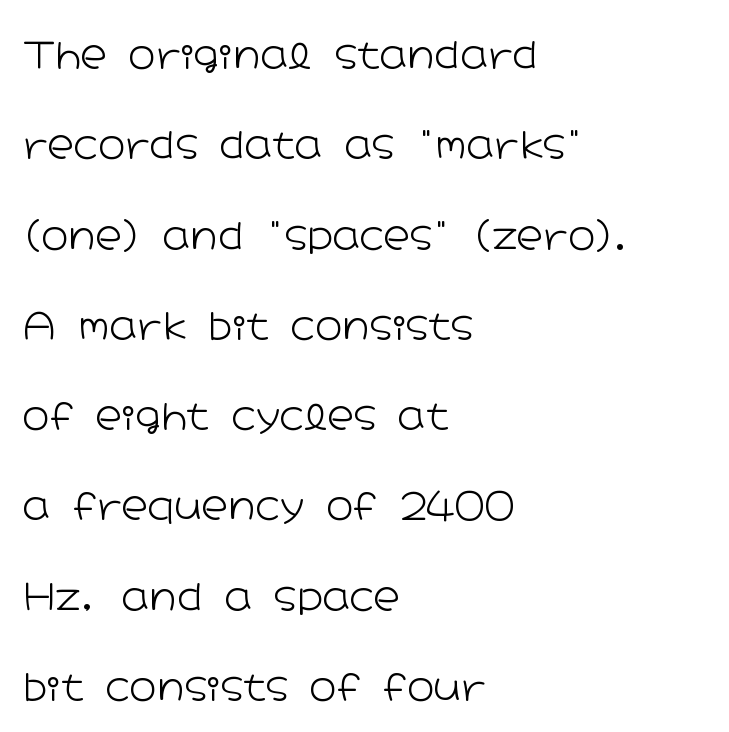
A light-to-regular cut is what we see here. If you measured baseline to baseline, you'd find a long distance. In terms of posture, this sample is upright. Are there feet on the stems? There aren't — it's a sans. Only glyphs here, with clear space below each row.
